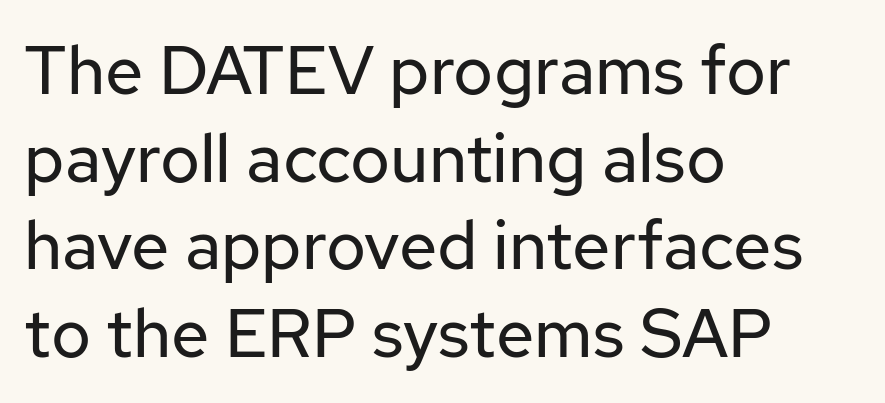
Q: Is the text bold? A: No.
Q: Is the text italic (slanted)? A: No, it is upright.
Q: Is the typeface a serif or a sans-serif typeface? A: Sans-serif.
Q: Is the text underlined? A: No.
Q: How is the paragraph aligned? A: Left-aligned.
Q: Is the spacing between letters normal or unusually wide? A: Normal.
Q: Is the spacing between lines tight, normal or loose? A: Normal.
Q: Width (condensed, normal, or wide)? A: Normal.
Q: Stroke contrast? A: Low.
Q: x-height? A: Medium.
Q: Monospaced? A: No.
